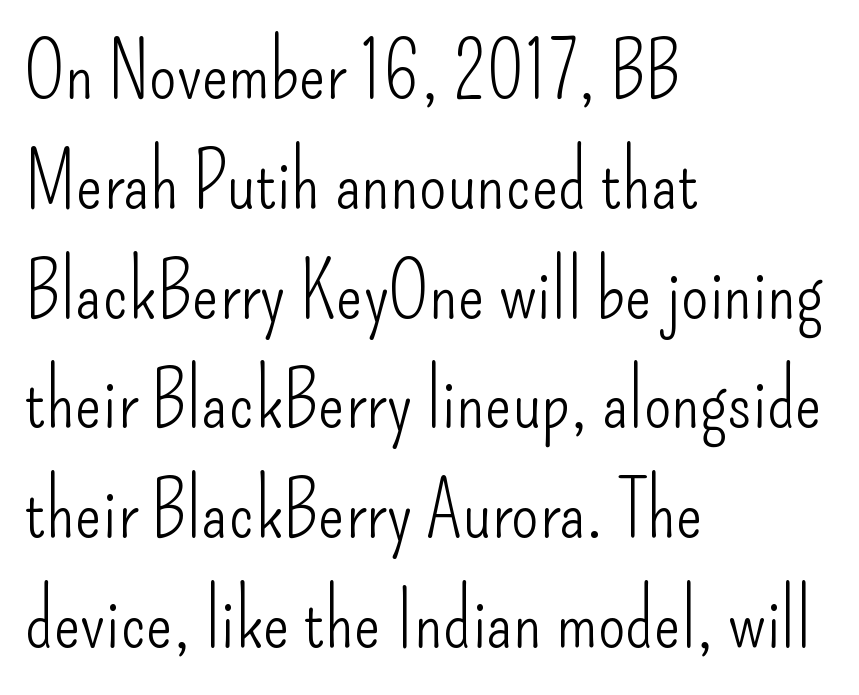
Q: Is the text bold? A: No.
Q: Is the text italic (slanted)? A: No, it is upright.
Q: Is the typeface a serif or a sans-serif typeface? A: Sans-serif.
Q: Is the text underlined? A: No.
Q: How is the paragraph aligned? A: Left-aligned.
Q: Is the spacing between letters normal or unusually wide? A: Normal.
Q: Is the spacing between lines tight, normal or loose? A: Normal.
Q: Width (condensed, normal, or wide)? A: Condensed.
Q: Stroke contrast? A: Low.
Q: x-height? A: Small.
Q: Monospaced? A: No.
